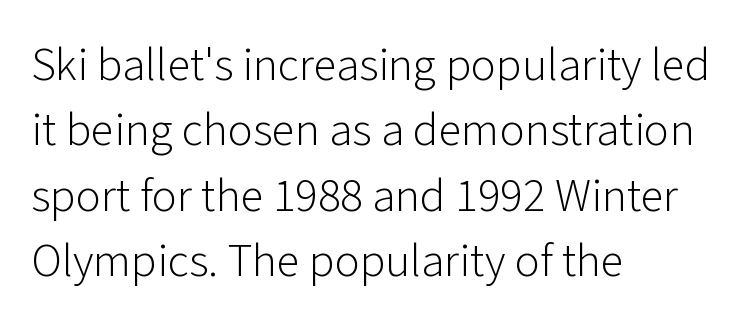
Q: Is the text bold? A: No.
Q: Is the text italic (slanted)? A: No, it is upright.
Q: Is the typeface a serif or a sans-serif typeface? A: Sans-serif.
Q: Is the text underlined? A: No.
Q: How is the paragraph aligned? A: Left-aligned.
Q: Is the spacing between letters normal or unusually wide? A: Normal.
Q: Is the spacing between lines tight, normal or loose? A: Normal.
Q: Width (condensed, normal, or wide)? A: Normal.
Q: Stroke contrast? A: Low.
Q: x-height? A: Medium.
Q: Monospaced? A: No.
